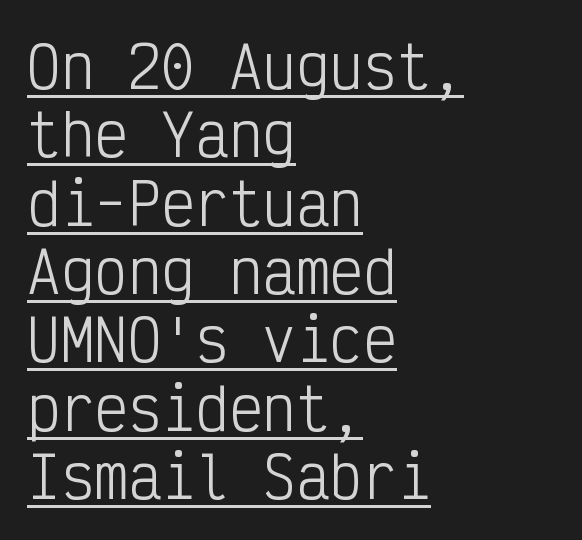
Q: Is the text bold? A: No.
Q: Is the text italic (slanted)? A: No, it is upright.
Q: Is the typeface a serif or a sans-serif typeface? A: Sans-serif.
Q: Is the text underlined? A: Yes.
Q: How is the paragraph aligned? A: Left-aligned.
Q: Is the spacing between letters normal or unusually wide? A: Normal.
Q: Width (condensed, normal, or wide)? A: Condensed.
Q: Stroke contrast? A: Low.
Q: x-height? A: Medium.
Q: Monospaced? A: Yes.
